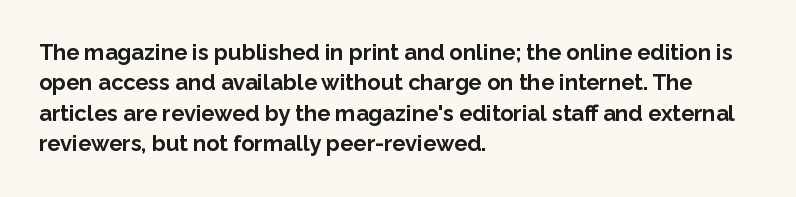
The paragraph shown leans on its left margin. The glyphs have the mass of a bold cut. How are the letters spaced? Ordinarily, with no added tracking. This sample uses an upright cut, with every glyph sitting square on the baseline.
